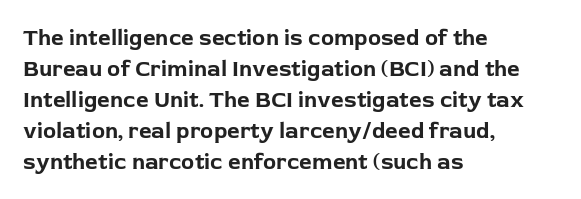
The image shows 22 px bold type, upright; set left-aligned, normal line spacing (1.41x), normal letter spacing, not underlined.
